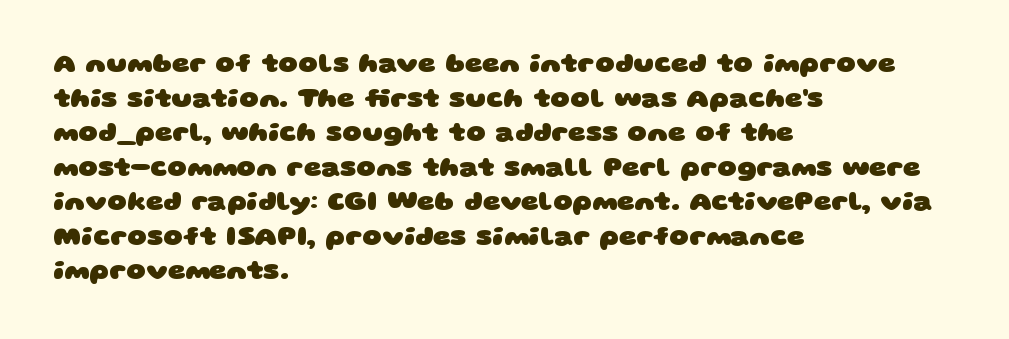
The image shows 27 px bold type; set left-aligned, normal line spacing (1.28x), normal letter spacing, not underlined.
